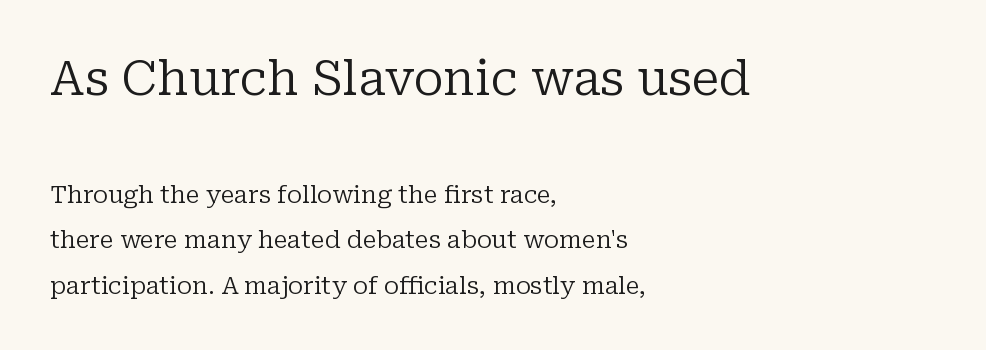
The image shows 48 px regular-weight serif type, upright; set left-aligned, loose line spacing (1.9x), normal letter spacing, not underlined; the first (top) block is 2.0x larger; low stroke contrast and a medium x-height.
